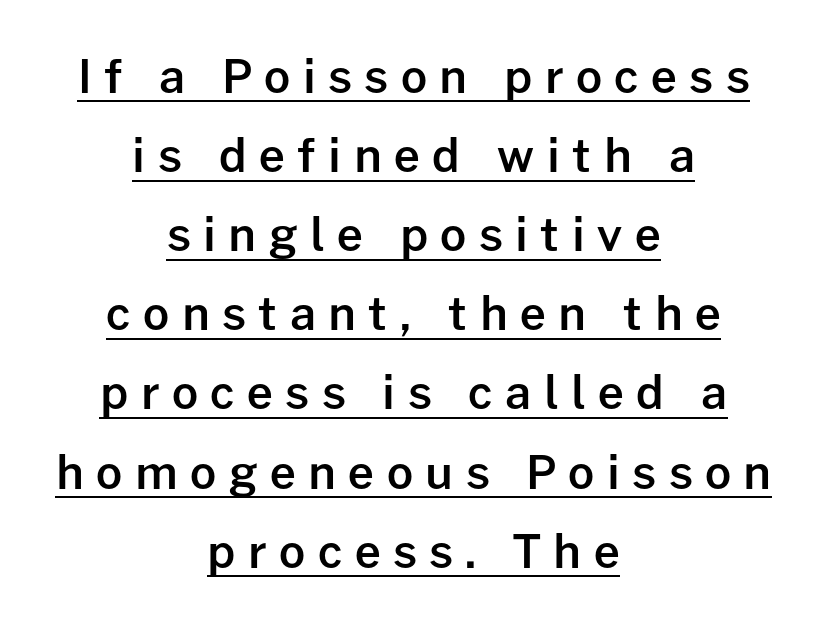
Q: Is the text bold? A: Semi-bold.
Q: Is the text italic (slanted)? A: No, it is upright.
Q: Is the typeface a serif or a sans-serif typeface? A: Sans-serif.
Q: Is the text underlined? A: Yes.
Q: How is the paragraph aligned? A: Centered.
Q: Is the spacing between letters normal or unusually wide? A: Unusually wide.
Q: Width (condensed, normal, or wide)? A: Normal.
Q: Stroke contrast? A: Low.
Q: x-height? A: Medium.
Q: Monospaced? A: No.
